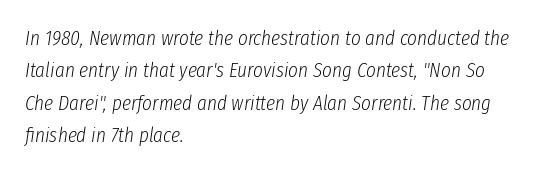
The image shows 21 px text type, italic (leaning right); set left-aligned, normal line spacing (1.54x), normal letter spacing, not underlined.
